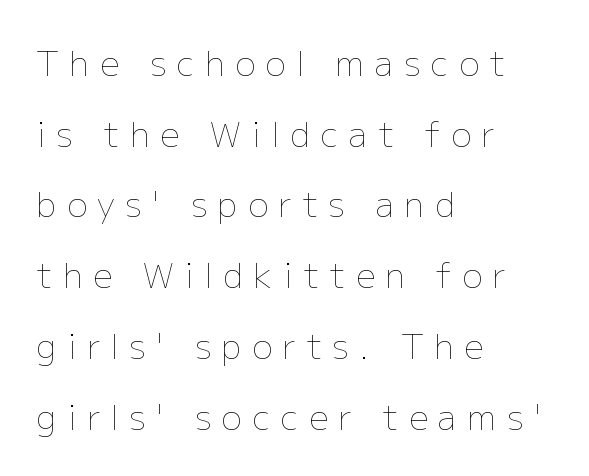
{"italic": "no", "bold": "no", "weight": "thin", "width": "normal", "stroke_contrast": "low", "x_height": "medium", "monospaced": "no", "underline": "no", "align": "left", "line_spacing": "loose", "line_spacing_ratio": 2.08, "letter_spacing": "wide", "letter_spacing_em": 0.31, "glyph_px": 34}
